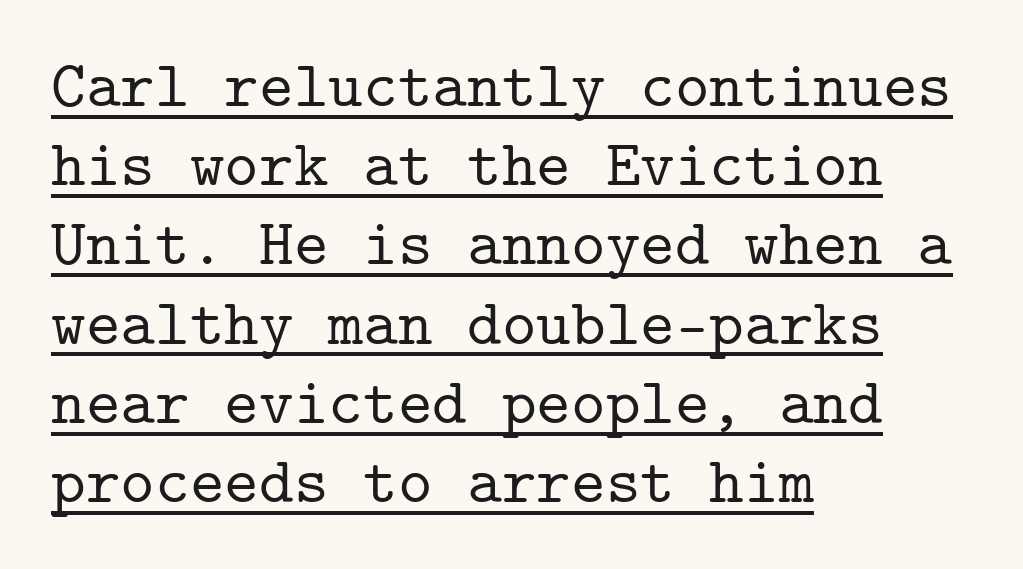
Q: Is the text italic (slanted)? A: No, it is upright.
Q: Is the typeface a serif or a sans-serif typeface? A: Serif.
Q: Is the text underlined? A: Yes.
Q: How is the paragraph aligned? A: Left-aligned.
Q: Is the spacing between letters normal or unusually wide? A: Normal.
Q: Width (condensed, normal, or wide)? A: Normal.
Q: Stroke contrast? A: Low.
Q: x-height? A: Medium.
Q: Monospaced? A: Yes.
